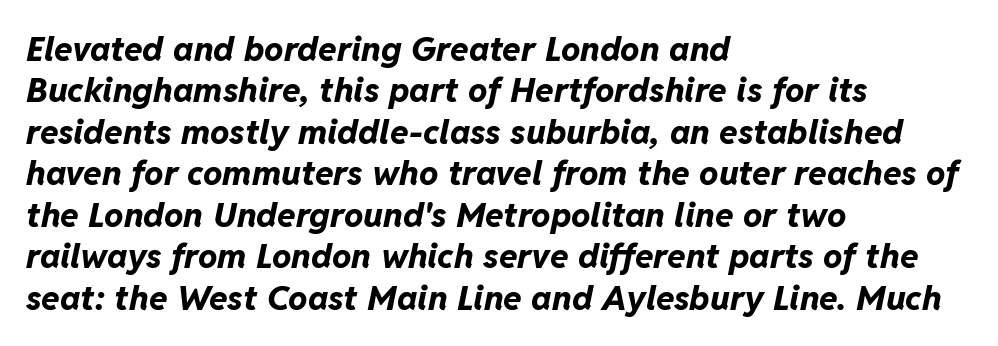
The image shows 34 px bold type, italic (leaning right); set left-aligned, line spacing 1.22x, normal letter spacing, not underlined; low stroke contrast and a medium x-height.
